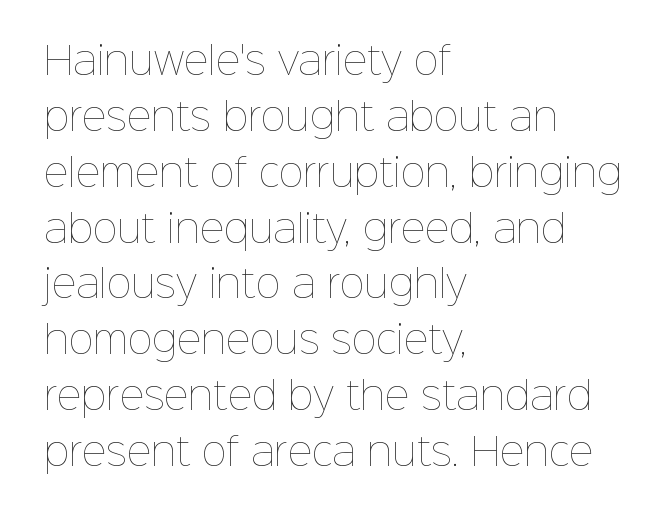
The image shows 38 px thin type, upright; set left-aligned, normal line spacing (1.47x), normal letter spacing, not underlined; low stroke contrast and a medium x-height.
